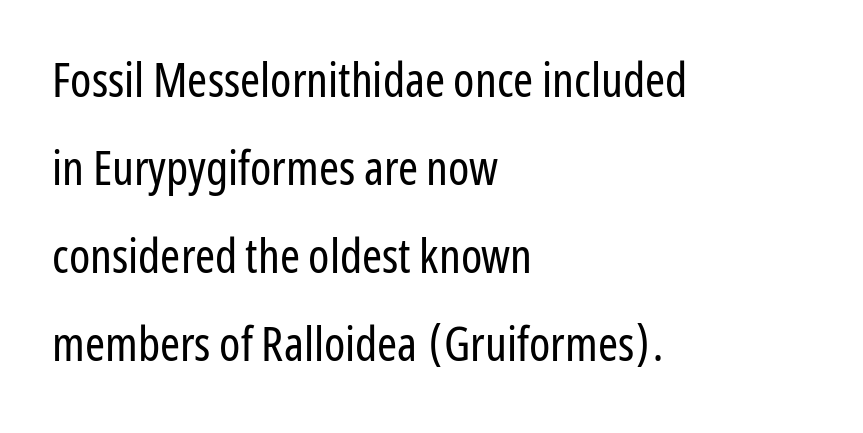
The image shows 48 px regular-weight, condensed sans-serif type, upright; set left-aligned, line spacing 1.83x, normal letter spacing, not underlined; low stroke contrast and a medium x-height.
